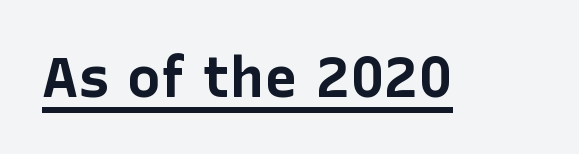
Are there feet on the stems? There aren't — it's a sans. Decoration check: the copy is underlined. Letter spacing: default. Note the varied advance widths — an 'i' is clearly narrower than an 'm'. As a designer I'd log this as weight 700, bold.
